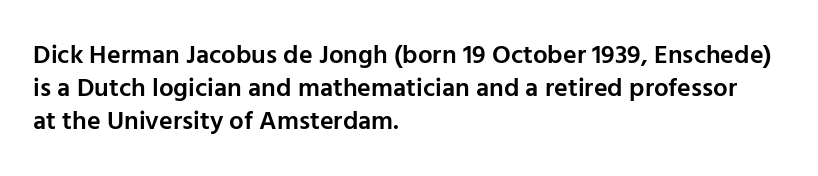
The image shows 26 px text type, upright; set left-aligned, normal line spacing (1.26x), normal letter spacing, not underlined.
